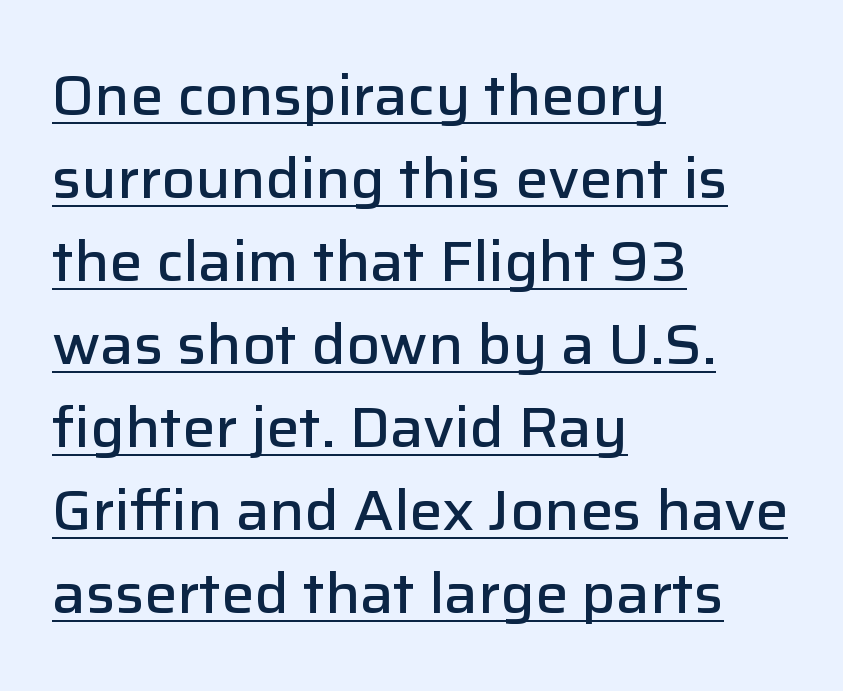
The image shows 55 px semibold sans-serif type, upright; set left-aligned, normal line spacing (1.51x), normal letter spacing, underlined; low stroke contrast and a medium x-height.
